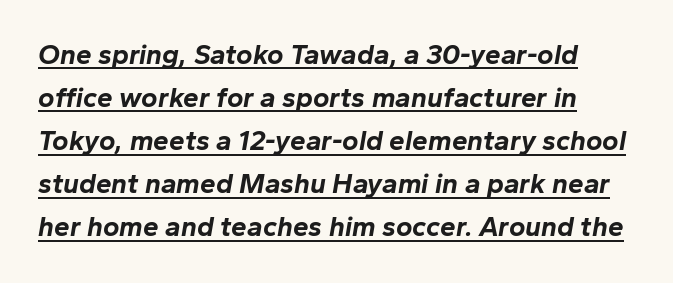
The image shows 28 px bold type, italic (leaning right); set normal line spacing (1.54x), normal letter spacing, underlined; low stroke contrast and a medium x-height.
